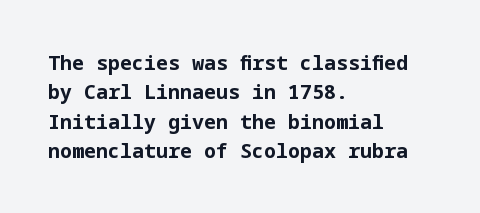
{"italic": "no", "bold": "yes", "underline": "no", "align": "left", "line_spacing": "normal", "line_spacing_ratio": 1.47, "letter_spacing": "normal", "letter_spacing_em": 0.0, "glyph_px": 20}
